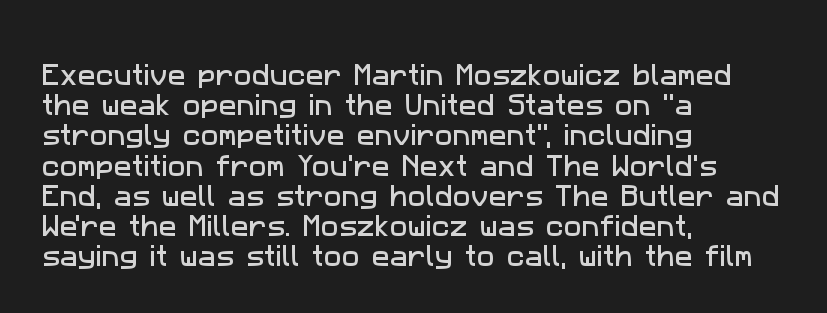
Each new line begins a customary step beneath the previous one. This rendering features lettering with no underline. This rendering uses left alignment, leaving the right contour irregular. How are the letters spaced? Ordinarily, with no added tracking.
